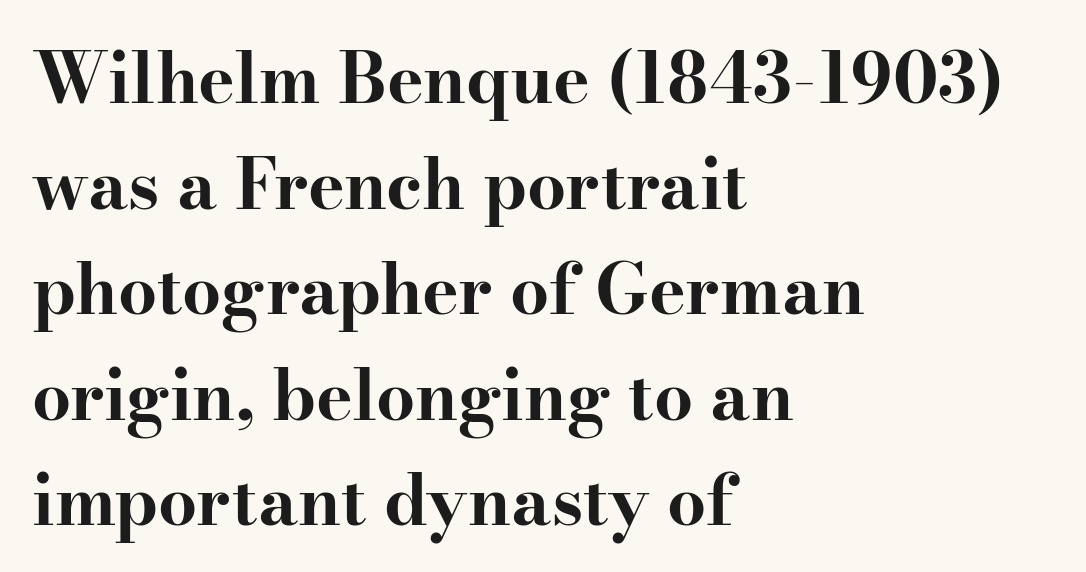
Check the space under the baseline: it is left empty. The passage shown is typed in a proportional face where columns would drift. In terms of weight, the rendering is a true, heavy bold. The letters sit at their default tracking, neither squeezed nor spread. Successive baselines arrive at the customary interval.
